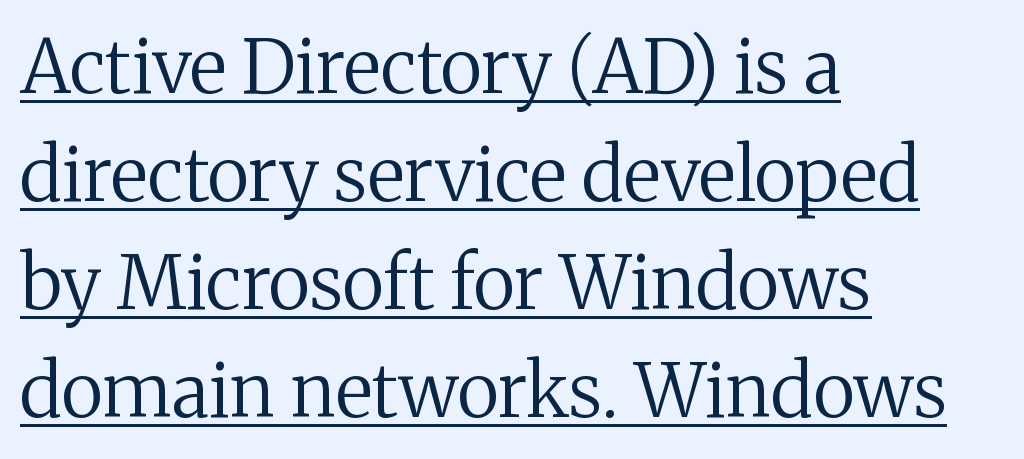
Q: Is the text bold? A: No.
Q: Is the text italic (slanted)? A: No, it is upright.
Q: Is the typeface a serif or a sans-serif typeface? A: Serif.
Q: Is the text underlined? A: Yes.
Q: How is the paragraph aligned? A: Left-aligned.
Q: Is the spacing between letters normal or unusually wide? A: Normal.
Q: Is the spacing between lines tight, normal or loose? A: Normal.
Q: Width (condensed, normal, or wide)? A: Normal.
Q: Stroke contrast? A: Medium.
Q: x-height? A: Medium.
Q: Monospaced? A: No.
